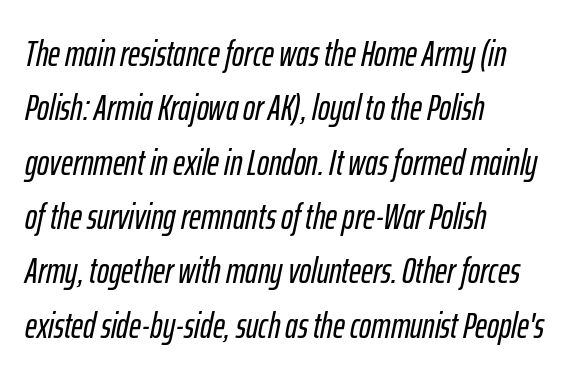
The face used here is rendered with its standard letterfit. Clear beneath every line of the passage. The designer left line spacing at the default. The setting favours the left margin, as ordinary paragraphs usually do.
